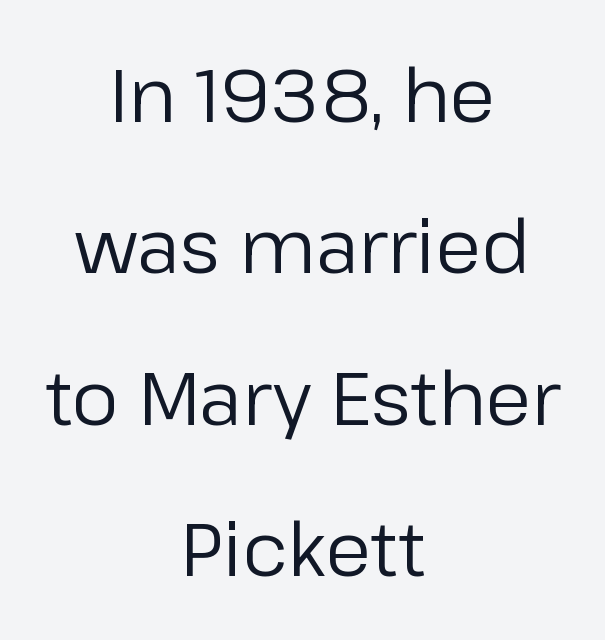
The image shows 75 px regular-weight sans-serif type, upright; set centered, loose line spacing (2.02x), normal letter spacing, not underlined; low stroke contrast and a medium x-height.
